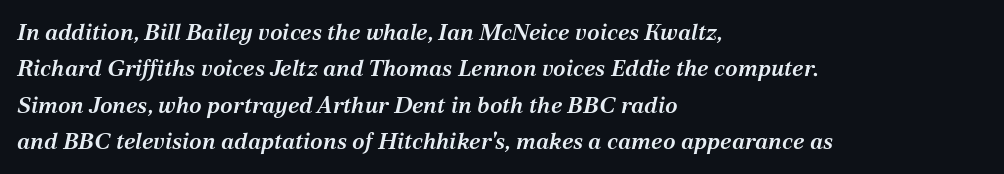
{"italic": "yes", "lean": "right", "slant_degrees": 12, "bold": "semi", "underline": "no", "align": "left", "line_spacing": "normal", "line_spacing_ratio": 1.58, "letter_spacing": "normal", "letter_spacing_em": 0.0, "glyph_px": 23}
